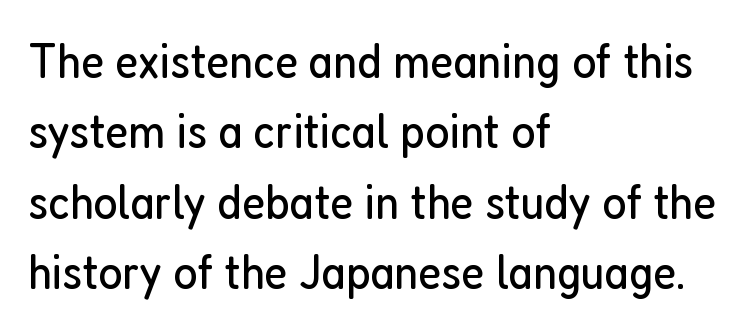
The image shows 51 px regular-weight, condensed sans-serif type, upright; set left-aligned, normal line spacing (1.38x), normal letter spacing, not underlined; low stroke contrast and a medium x-height.
